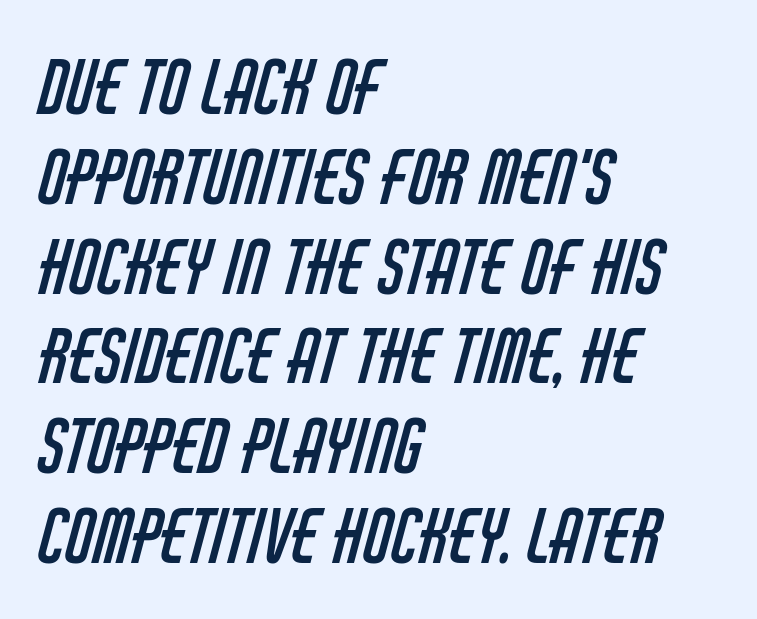
Q: Is the text bold? A: No.
Q: Is the typeface a serif or a sans-serif typeface? A: Sans-serif.
Q: Is the text underlined? A: No.
Q: How is the paragraph aligned? A: Left-aligned.
Q: Is the spacing between letters normal or unusually wide? A: Normal.
Q: Width (condensed, normal, or wide)? A: Condensed.
Q: Stroke contrast? A: Low.
Q: x-height? A: Large.
Q: Monospaced? A: No.
